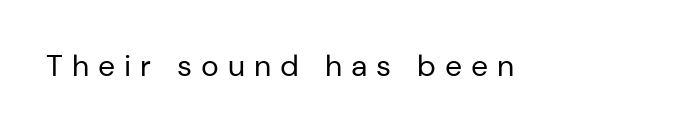
Q: Is the text bold? A: No.
Q: Is the text italic (slanted)? A: No, it is upright.
Q: Is the typeface a serif or a sans-serif typeface? A: Sans-serif.
Q: Is the text underlined? A: No.
Q: Is the spacing between letters normal or unusually wide? A: Unusually wide.
Q: Width (condensed, normal, or wide)? A: Normal.
Q: Stroke contrast? A: Low.
Q: x-height? A: Medium.
Q: Monospaced? A: No.
